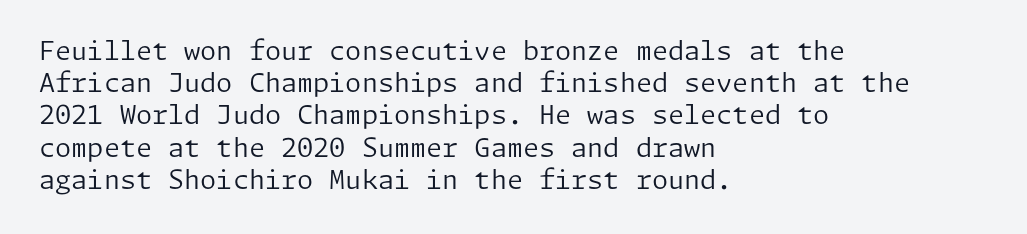
{"italic": "no", "bold": "no", "underline": "no", "align": "left", "line_spacing_ratio": 1.24, "letter_spacing": "normal", "letter_spacing_em": 0.0, "glyph_px": 26}
